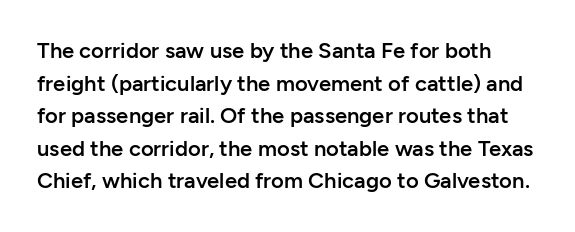
{"italic": "no", "bold": "semi", "underline": "no", "line_spacing": "normal", "line_spacing_ratio": 1.48, "letter_spacing": "normal", "letter_spacing_em": 0.0, "glyph_px": 22}
